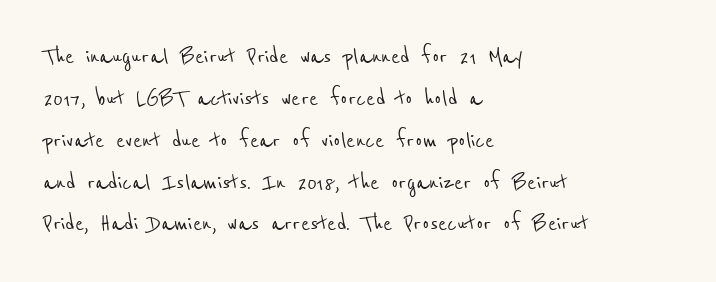
Q: Is the text underlined? A: No.
Q: How is the paragraph aligned? A: Left-aligned.
Q: Is the spacing between letters normal or unusually wide? A: Normal.
Q: Is the spacing between lines tight, normal or loose? A: Normal.
